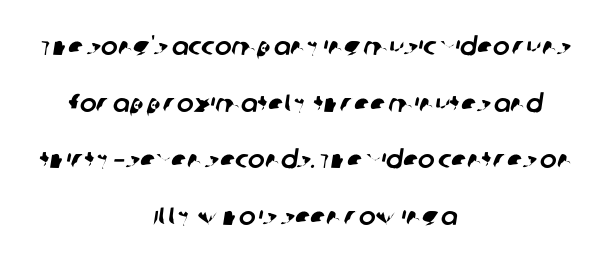
{"underline": "no", "align": "center", "line_spacing": "loose", "line_spacing_ratio": 2.27, "letter_spacing": "normal", "letter_spacing_em": 0.0, "glyph_px": 25}
